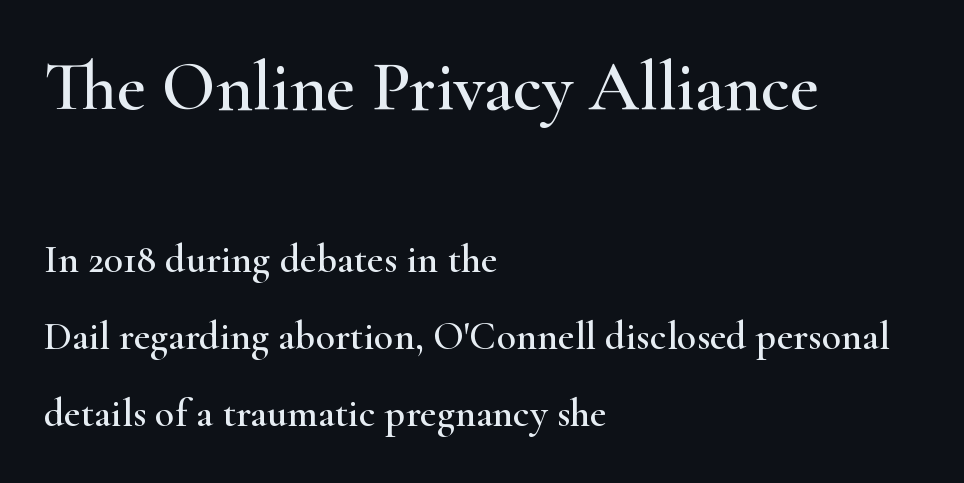
The image shows 70 px wide serif type, upright; set left-aligned, loose line spacing (1.93x), normal letter spacing, not underlined; the first (top) block is 1.75x larger; high stroke contrast and a small x-height.
